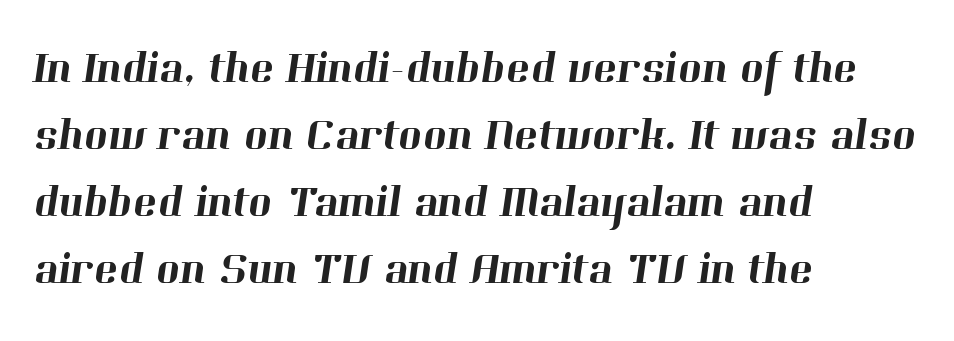
Q: Is the typeface a serif or a sans-serif typeface? A: Serif.
Q: Is the text underlined? A: No.
Q: How is the paragraph aligned? A: Left-aligned.
Q: Is the spacing between letters normal or unusually wide? A: Normal.
Q: Is the spacing between lines tight, normal or loose? A: Normal.
Q: Width (condensed, normal, or wide)? A: Normal.
Q: Stroke contrast? A: High.
Q: x-height? A: Medium.
Q: Monospaced? A: No.
